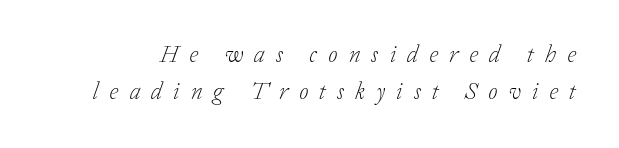
This block has exactly the height ordinary leading produces. The lettering tilts uniformly, giving the passage an italic look. Bare-footed words on every line. Summary of weight: not heavy and not bold. Between one letter and the next there's a generous, obvious gap.
